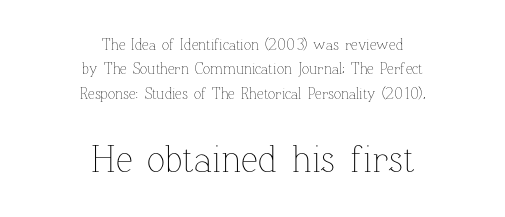
{"italic": "no", "bold": "no", "weight": "thin", "width": "normal", "stroke_contrast": "low", "x_height": "medium", "monospaced": "no", "underline": "no", "align": "center", "line_spacing": "normal", "line_spacing_ratio": 1.62, "letter_spacing": "normal", "letter_spacing_em": 0.0, "larger_block": "second", "size_ratio": 2.53, "glyph_px": 38}
